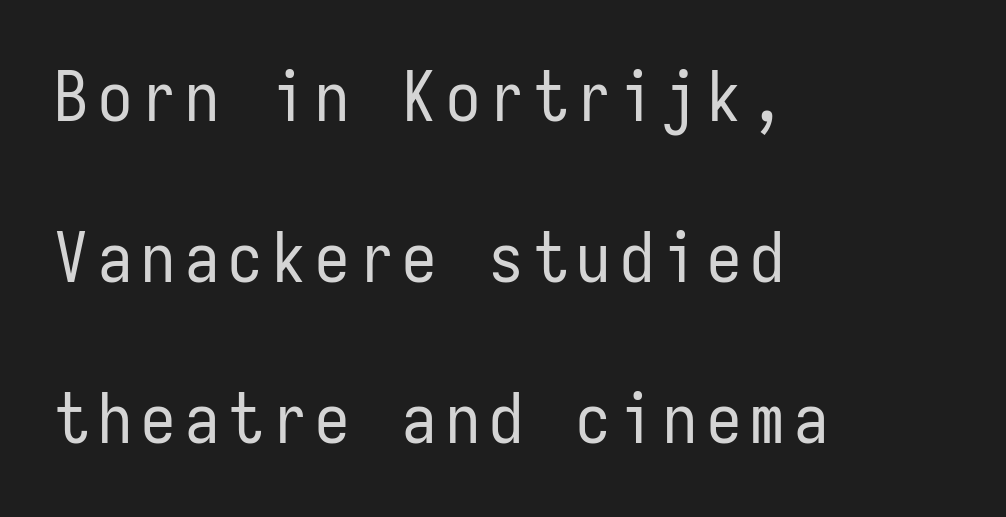
Q: Is the text bold? A: No.
Q: Is the text italic (slanted)? A: No, it is upright.
Q: Is the typeface a serif or a sans-serif typeface? A: Sans-serif.
Q: Is the text underlined? A: No.
Q: How is the paragraph aligned? A: Left-aligned.
Q: Is the spacing between lines tight, normal or loose? A: Loose.
Q: Width (condensed, normal, or wide)? A: Condensed.
Q: Stroke contrast? A: Low.
Q: x-height? A: Medium.
Q: Monospaced? A: Yes.
